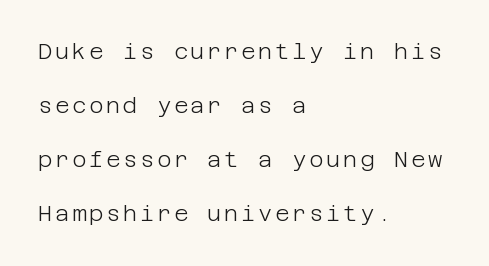
The image shows 22 px text type, upright; set left-aligned, loose line spacing (2.46x), not underlined.
